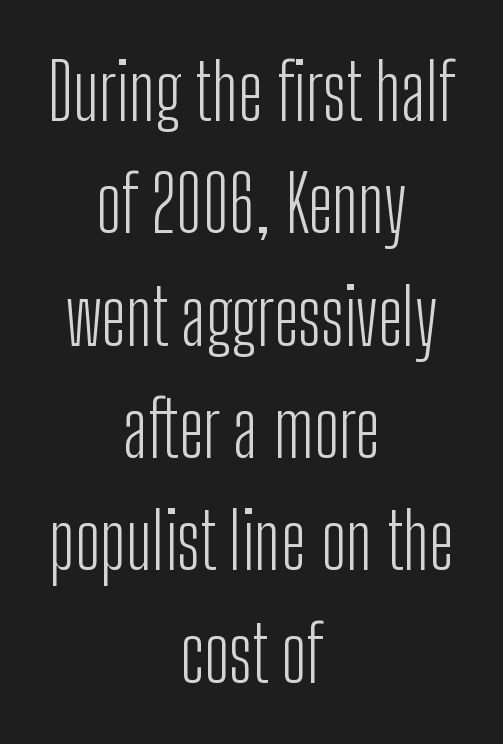
Q: Is the text bold? A: No.
Q: Is the text italic (slanted)? A: No, it is upright.
Q: Is the typeface a serif or a sans-serif typeface? A: Sans-serif.
Q: Is the text underlined? A: No.
Q: How is the paragraph aligned? A: Centered.
Q: Is the spacing between letters normal or unusually wide? A: Normal.
Q: Is the spacing between lines tight, normal or loose? A: Normal.
Q: Width (condensed, normal, or wide)? A: Condensed.
Q: Stroke contrast? A: Low.
Q: x-height? A: Medium.
Q: Monospaced? A: No.
